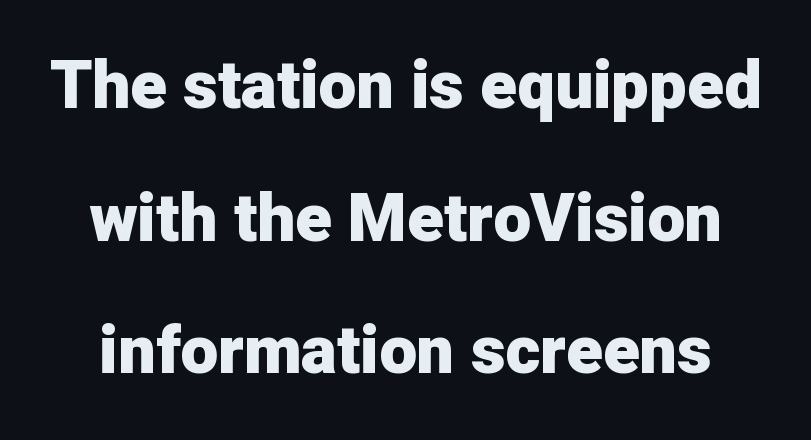
The image shows 67 px heavy sans-serif type, upright; set loose line spacing (1.98x), normal letter spacing, not underlined; low stroke contrast and a medium x-height.
